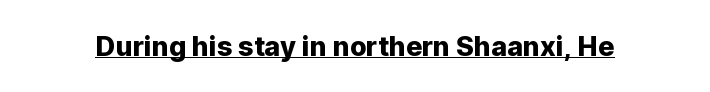
The image shows 27 px text type, upright; set normal letter spacing, underlined.
